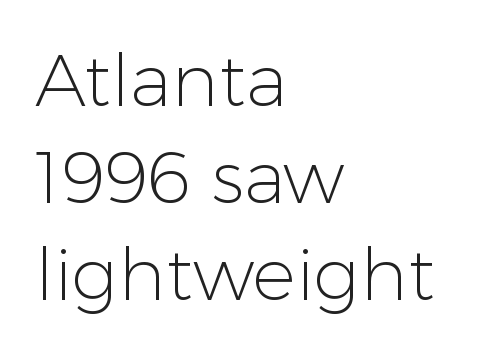
Q: Is the text bold? A: No.
Q: Is the text italic (slanted)? A: No, it is upright.
Q: Is the typeface a serif or a sans-serif typeface? A: Sans-serif.
Q: Is the text underlined? A: No.
Q: How is the paragraph aligned? A: Left-aligned.
Q: Is the spacing between letters normal or unusually wide? A: Normal.
Q: Is the spacing between lines tight, normal or loose? A: Normal.
Q: Width (condensed, normal, or wide)? A: Normal.
Q: Stroke contrast? A: Low.
Q: x-height? A: Medium.
Q: Monospaced? A: No.
